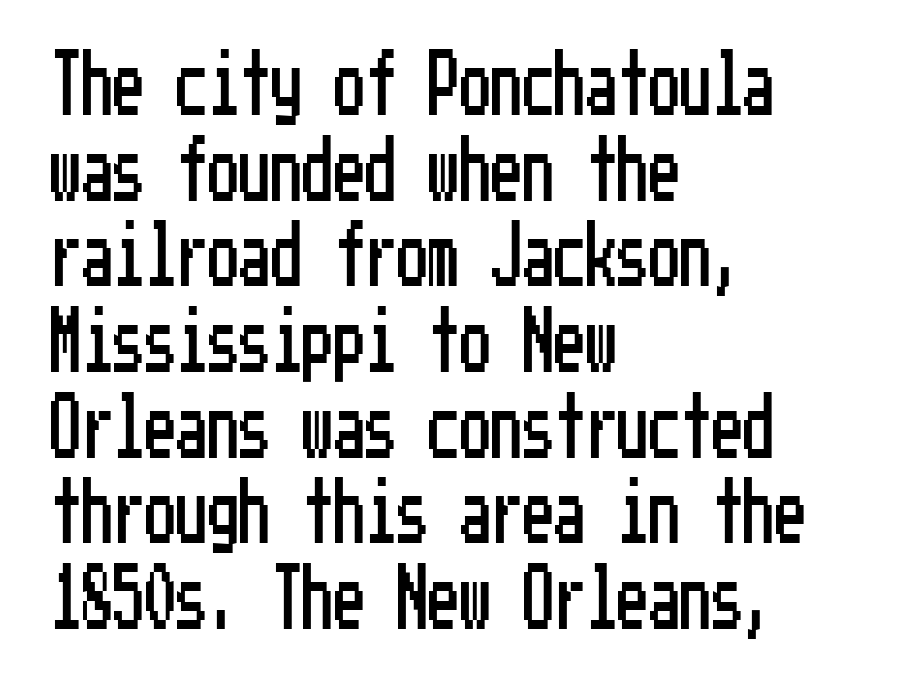
Nobody drew a line under any word here. A roman cut, with each character standing at attention. Are there feet on the stems? There aren't — it's a sans. Leading: standard.
